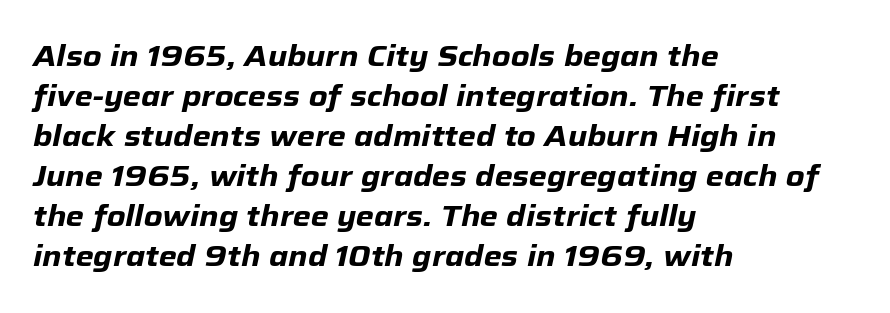
Q: Is the text bold? A: Yes.
Q: Is the text italic (slanted)? A: Yes, it leans right by about 12 degrees.
Q: Is the text underlined? A: No.
Q: How is the paragraph aligned? A: Left-aligned.
Q: Is the spacing between letters normal or unusually wide? A: Normal.
Q: Is the spacing between lines tight, normal or loose? A: Normal.
Q: Width (condensed, normal, or wide)? A: Normal.
Q: Stroke contrast? A: Low.
Q: x-height? A: Medium.
Q: Monospaced? A: No.
